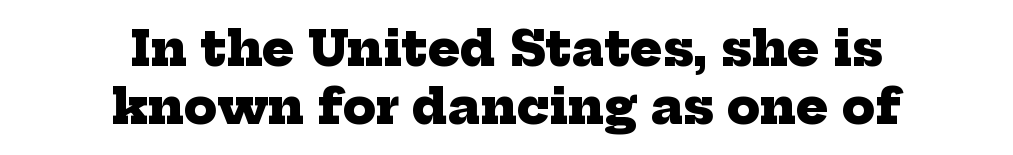
Q: Is the text bold? A: Yes.
Q: Is the typeface a serif or a sans-serif typeface? A: Serif.
Q: Is the text underlined? A: No.
Q: How is the paragraph aligned? A: Centered.
Q: Is the spacing between letters normal or unusually wide? A: Normal.
Q: Width (condensed, normal, or wide)? A: Normal.
Q: Stroke contrast? A: Low.
Q: x-height? A: Medium.
Q: Monospaced? A: No.
